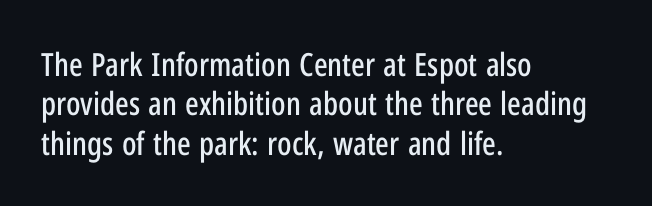
The face used here is rendered with its standard letterfit. Unlike a traditional serif, this face leaves its strokes unadorned. Every row of glyphs begins at an identical x-position on the left. Plain, unruled lines of type.
